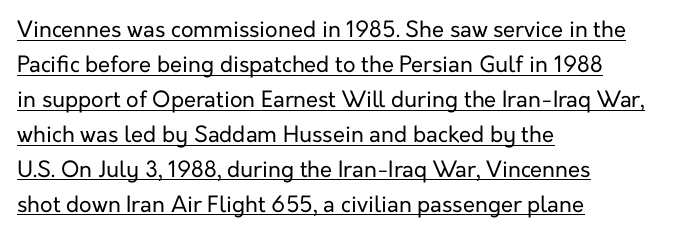
{"italic": "no", "bold": "no", "underline": "yes", "align": "left", "line_spacing": "normal", "line_spacing_ratio": 1.59, "letter_spacing": "normal", "letter_spacing_em": 0.0, "glyph_px": 22}
